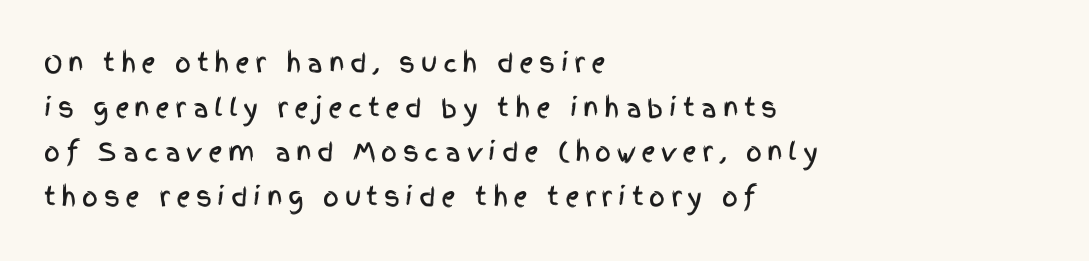
The image shows 25 px text type, upright; set left-aligned, line spacing 1.79x, unusually wide letter spacing (+0.22 em), not underlined.
